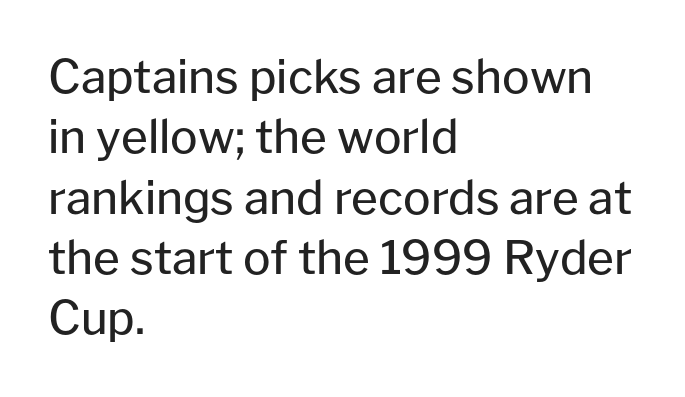
The image shows 46 px regular-weight sans-serif type, upright; set left-aligned, normal line spacing (1.31x), normal letter spacing, not underlined; low stroke contrast and a medium x-height.
